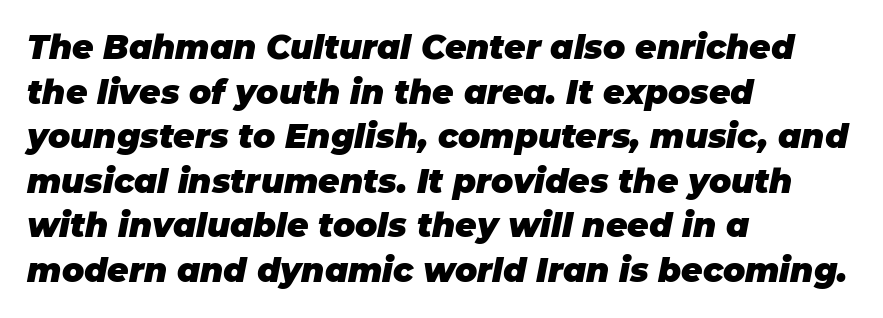
Reading down the block, your eye returns to a fixed left position each line. Thick stems and heavy bowls — unmistakably bold. One glance says typical: line gaps are just what's usual. Posture: slanted. Underlining? Definitely not there. The horizontal fit of the characters is conventional and even.
